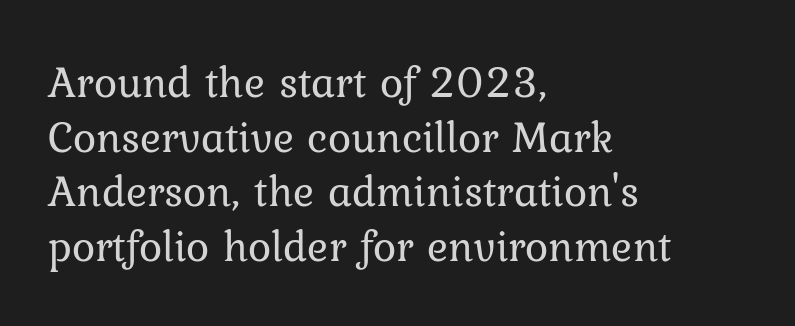
Q: Is the text bold? A: No.
Q: Is the text italic (slanted)? A: No, it is upright.
Q: Is the text underlined? A: No.
Q: How is the paragraph aligned? A: Left-aligned.
Q: Is the spacing between letters normal or unusually wide? A: Normal.
Q: Width (condensed, normal, or wide)? A: Normal.
Q: Stroke contrast? A: Low.
Q: x-height? A: Medium.
Q: Monospaced? A: No.
